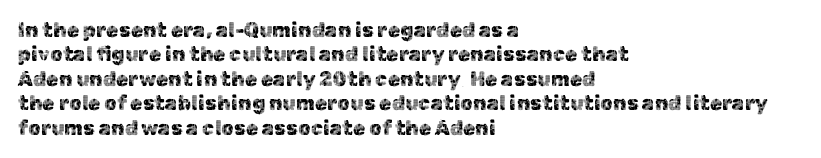
{"italic": "no", "underline": "no", "align": "left", "line_spacing_ratio": 1.22, "letter_spacing": "normal", "letter_spacing_em": 0.0, "glyph_px": 20}
